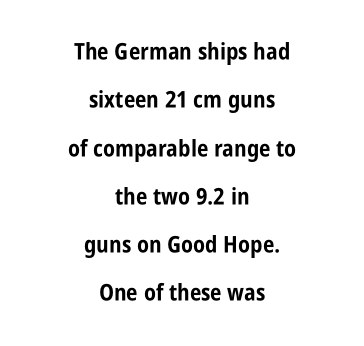
The image shows 23 px bold type, upright; set centered, loose line spacing (2.1x), normal letter spacing, not underlined.
